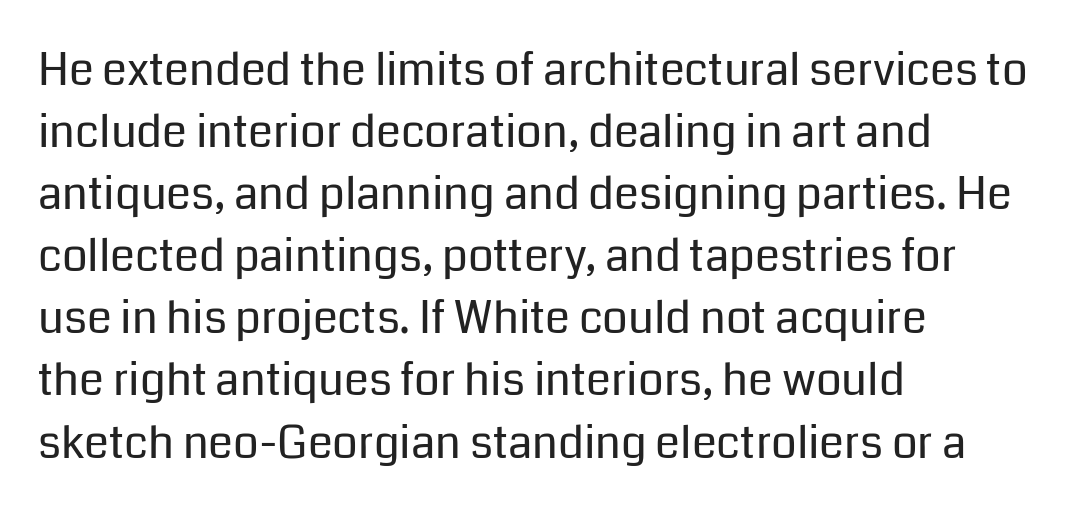
The image shows 45 px regular-weight sans-serif type, upright; set left-aligned, normal line spacing (1.38x), normal letter spacing, not underlined; low stroke contrast and a medium x-height.
